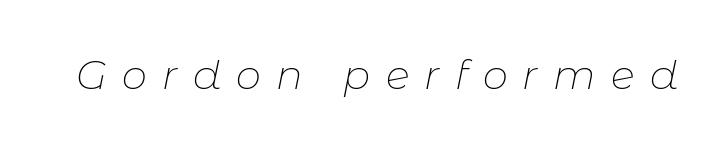
Q: Is the text bold? A: No.
Q: Is the text italic (slanted)? A: Yes, it leans right by about 11 degrees.
Q: Is the text underlined? A: No.
Q: Is the spacing between letters normal or unusually wide? A: Unusually wide.
Q: Width (condensed, normal, or wide)? A: Normal.
Q: Stroke contrast? A: Low.
Q: x-height? A: Medium.
Q: Monospaced? A: No.
